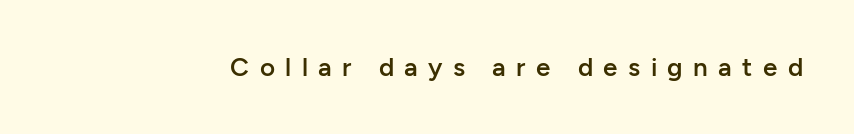
Q: Is the text bold? A: Semi-bold.
Q: Is the text italic (slanted)? A: No, it is upright.
Q: Is the text underlined? A: No.
Q: Is the spacing between letters normal or unusually wide? A: Unusually wide.
